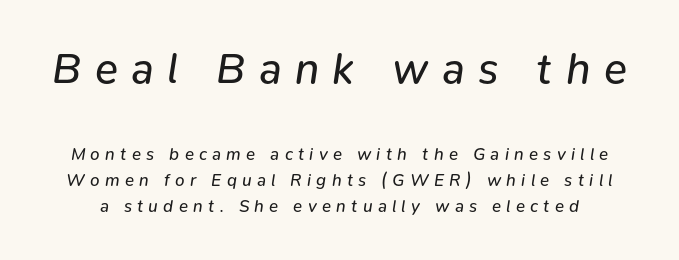
Character widths vary here, with narrow letters taking less room than wide ones. How would I describe the line gaps? Plain and ordinary. The string is rendered with underlining switched off. Posture: slanted. Compared with a typical body face, this is equally light or lighter still.
